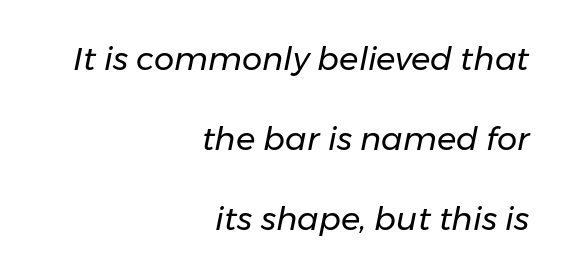
{"italic": "yes", "lean": "right", "slant_degrees": 11, "bold": "no", "weight": "regular", "width": "normal", "stroke_contrast": "low", "x_height": "medium", "monospaced": "no", "underline": "no", "align": "right", "line_spacing": "loose", "line_spacing_ratio": 2.5, "letter_spacing": "normal", "letter_spacing_em": 0.0, "glyph_px": 32}
